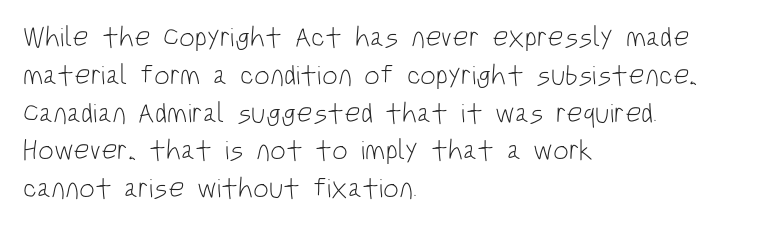
The image shows 28 px light, condensed sans-serif type, upright; set left-aligned, normal line spacing (1.35x), normal letter spacing, not underlined; low stroke contrast and a large x-height.
